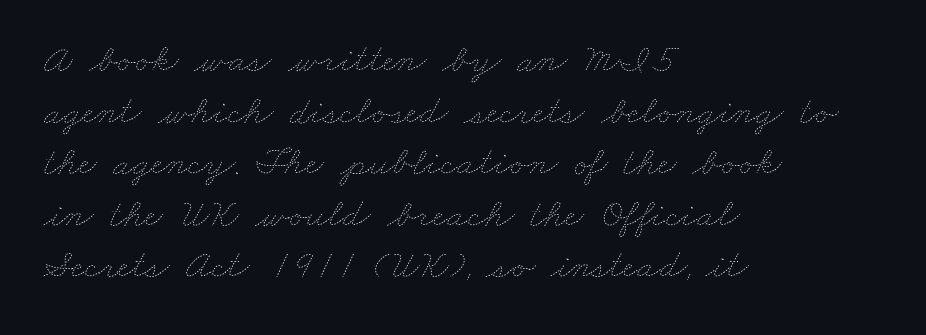
{"bold": "no", "weight": "thin", "width": "wide", "stroke_contrast": "low", "x_height": "small", "monospaced": "no", "underline": "no", "align": "left", "line_spacing": "normal", "line_spacing_ratio": 1.29, "letter_spacing": "normal", "letter_spacing_em": 0.0, "glyph_px": 40}
